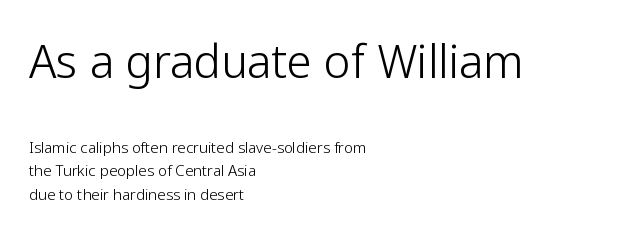
{"serif": "no", "italic": "no", "bold": "no", "weight": "light", "width": "normal", "stroke_contrast": "low", "x_height": "medium", "monospaced": "no", "underline": "no", "align": "left", "line_spacing": "normal", "line_spacing_ratio": 1.57, "letter_spacing": "normal", "letter_spacing_em": 0.0, "larger_block": "first", "size_ratio": 3.0, "glyph_px": 45}
